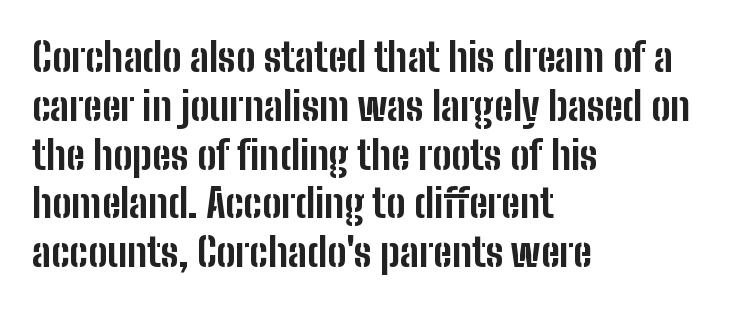
Q: Is the text bold? A: Yes.
Q: Is the text italic (slanted)? A: No, it is upright.
Q: Is the typeface a serif or a sans-serif typeface? A: Sans-serif.
Q: Is the text underlined? A: No.
Q: How is the paragraph aligned? A: Left-aligned.
Q: Is the spacing between letters normal or unusually wide? A: Normal.
Q: Width (condensed, normal, or wide)? A: Condensed.
Q: Stroke contrast? A: Low.
Q: x-height? A: Medium.
Q: Monospaced? A: No.
